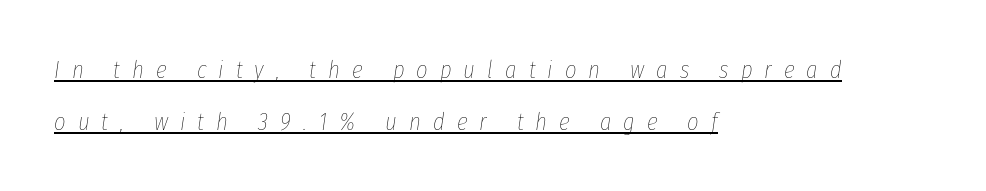
Q: Is the text bold? A: No.
Q: Is the text italic (slanted)? A: Yes, it leans right by about 8 degrees.
Q: Is the text underlined? A: Yes.
Q: How is the paragraph aligned? A: Left-aligned.
Q: Is the spacing between letters normal or unusually wide? A: Unusually wide.
Q: Is the spacing between lines tight, normal or loose? A: Loose.
